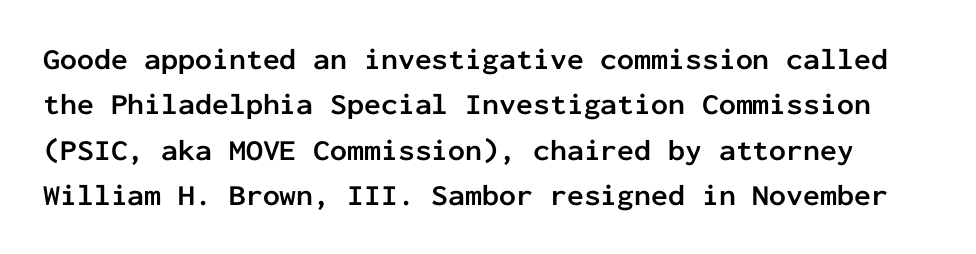
Q: Is the text bold? A: Yes.
Q: Is the text italic (slanted)? A: No, it is upright.
Q: Is the typeface a serif or a sans-serif typeface? A: Sans-serif.
Q: Is the text underlined? A: No.
Q: Is the spacing between letters normal or unusually wide? A: Normal.
Q: Is the spacing between lines tight, normal or loose? A: Normal.
Q: Width (condensed, normal, or wide)? A: Normal.
Q: Stroke contrast? A: Low.
Q: x-height? A: Medium.
Q: Monospaced? A: Yes.
